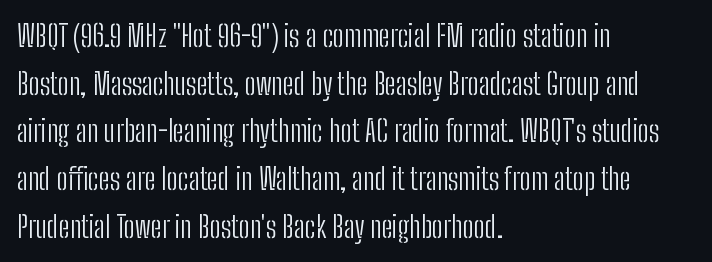
{"serif": "no", "italic": "no", "bold": "no", "weight": "light", "width": "condensed", "stroke_contrast": "low", "x_height": "medium", "monospaced": "no", "underline": "no", "align": "left", "line_spacing": "normal", "line_spacing_ratio": 1.59, "letter_spacing": "normal", "letter_spacing_em": 0.0, "glyph_px": 30}
